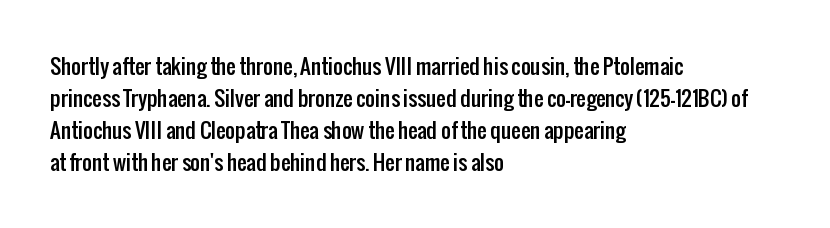
{"italic": "no", "underline": "no", "align": "left", "line_spacing": "normal", "line_spacing_ratio": 1.52, "letter_spacing": "normal", "letter_spacing_em": 0.0, "glyph_px": 21}
